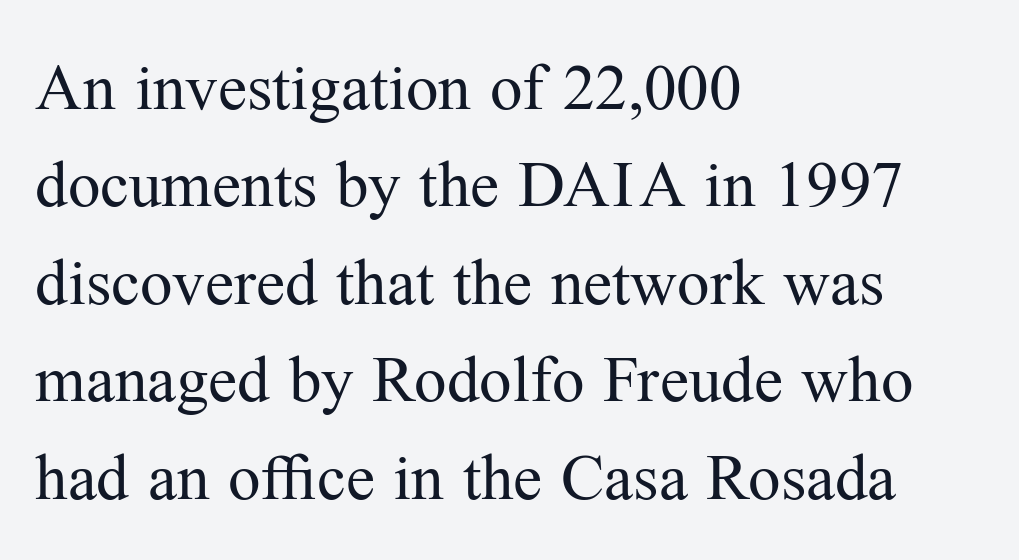
Q: Is the text bold? A: No.
Q: Is the text italic (slanted)? A: No, it is upright.
Q: Is the typeface a serif or a sans-serif typeface? A: Serif.
Q: Is the text underlined? A: No.
Q: How is the paragraph aligned? A: Left-aligned.
Q: Is the spacing between letters normal or unusually wide? A: Normal.
Q: Is the spacing between lines tight, normal or loose? A: Normal.
Q: Width (condensed, normal, or wide)? A: Normal.
Q: Stroke contrast? A: Medium.
Q: x-height? A: Medium.
Q: Monospaced? A: No.
